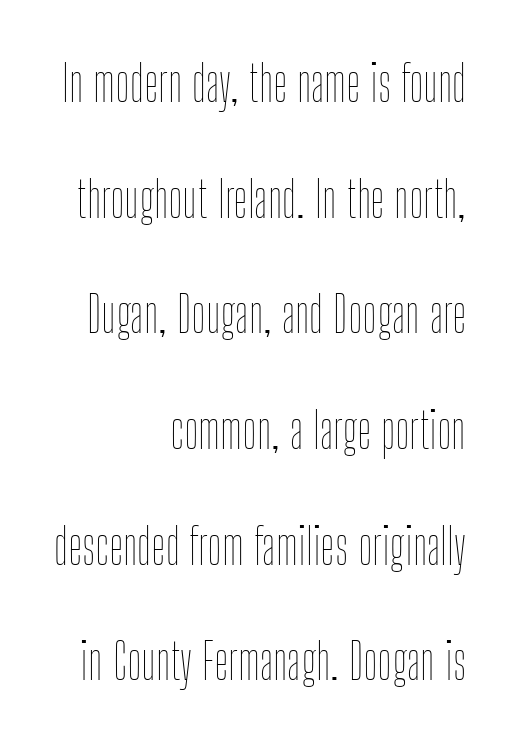
Q: Is the text bold? A: No.
Q: Is the text italic (slanted)? A: No, it is upright.
Q: Is the text underlined? A: No.
Q: How is the paragraph aligned? A: Right-aligned.
Q: Is the spacing between letters normal or unusually wide? A: Normal.
Q: Is the spacing between lines tight, normal or loose? A: Loose.
Q: Width (condensed, normal, or wide)? A: Condensed.
Q: Stroke contrast? A: Low.
Q: x-height? A: Medium.
Q: Monospaced? A: No.
